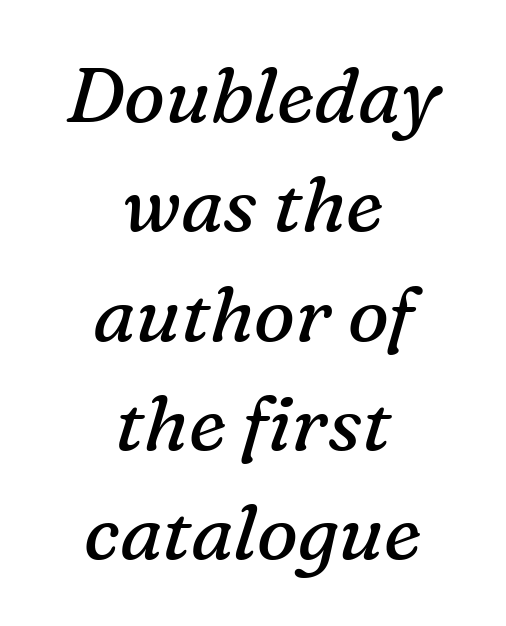
Q: Is the text bold? A: No.
Q: Is the text italic (slanted)? A: Yes, it leans right by about 16 degrees.
Q: Is the typeface a serif or a sans-serif typeface? A: Serif.
Q: Is the text underlined? A: No.
Q: How is the paragraph aligned? A: Centered.
Q: Is the spacing between letters normal or unusually wide? A: Normal.
Q: Is the spacing between lines tight, normal or loose? A: Normal.
Q: Width (condensed, normal, or wide)? A: Normal.
Q: Stroke contrast? A: Medium.
Q: x-height? A: Medium.
Q: Monospaced? A: No.
